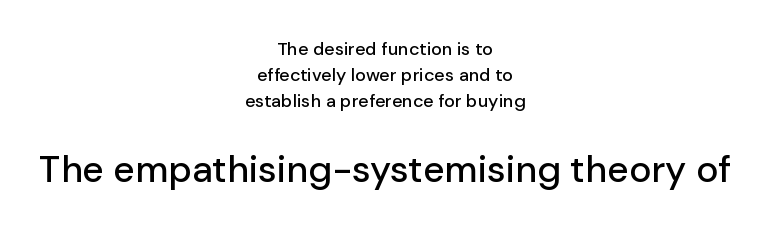
These lines keep a tight, regular rhythm from letter to letter. The typeface chosen for these lines omits serifs. Compared with typical paragraphs, the rows here are spaced about the same. Visually, the bottom section dominates because its glyphs are scaled up. Looks like regular typesetting: each glyph gets only the width it needs. The text block is weighted toward neither margin, spreading evenly from the middle.
